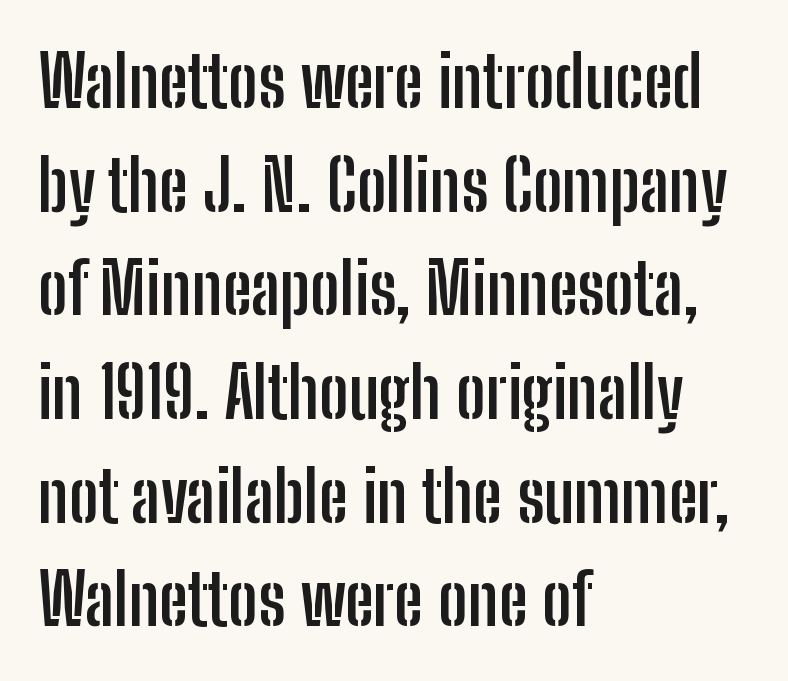
The rendering shows plain stroke endings on the letterforms — a sans-serif design. Does the leading feel generous? No, just average. The passage shown is typed in a proportional face where columns would drift. The strokes are fattened all the way to bold. The compositor pushed each line to the left boundary. Standard letterfit; no display-style spreading of the glyphs.
